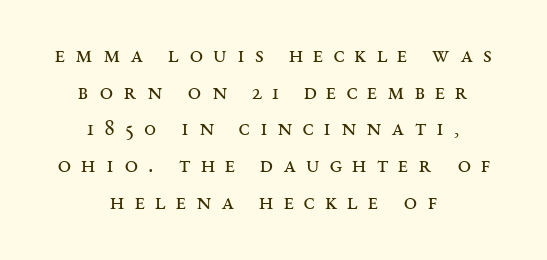
The passage is arranged like a title page — every line centered. The passage shown is not underscored anywhere. The tracking reads as deliberately expanded to a designer's eye. It's the straight-up-and-down kind of type.
